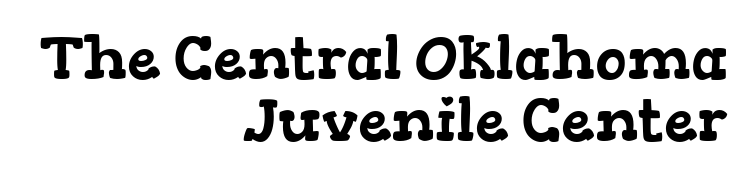
{"serif": "yes", "width": "wide", "stroke_contrast": "low", "x_height": "medium", "monospaced": "no", "underline": "no", "align": "right", "line_spacing": "tight", "line_spacing_ratio": 1.03, "letter_spacing": "normal", "letter_spacing_em": 0.0, "glyph_px": 60}
